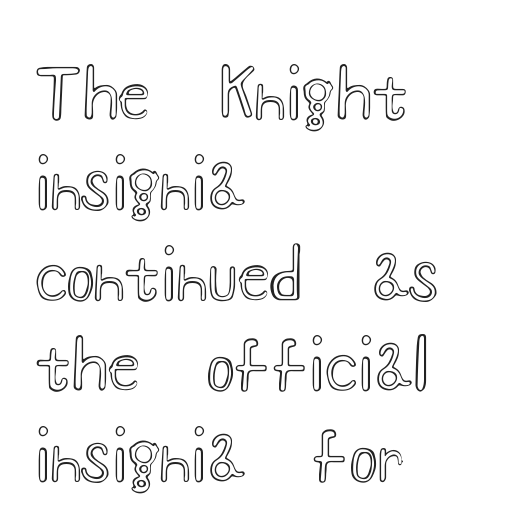
{"italic": "no", "width": "wide", "x_height": "small", "monospaced": "no", "underline": "no", "align": "left", "line_spacing": "normal", "line_spacing_ratio": 1.35, "letter_spacing": "normal", "letter_spacing_em": 0.0, "glyph_px": 67}
